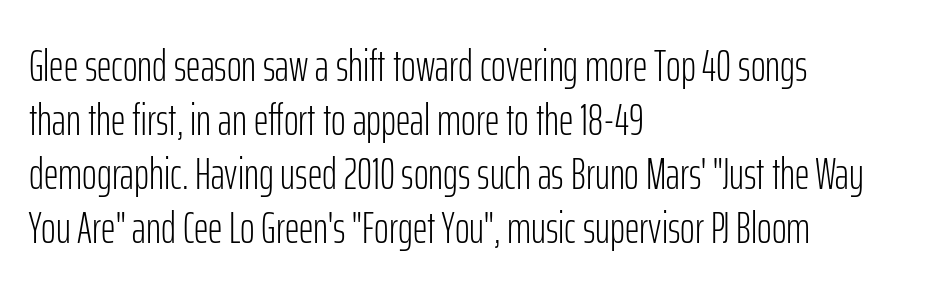
{"serif": "no", "italic": "no", "bold": "no", "weight": "light", "width": "condensed", "stroke_contrast": "low", "x_height": "medium", "monospaced": "no", "underline": "no", "align": "left", "line_spacing_ratio": 1.2, "letter_spacing": "normal", "letter_spacing_em": 0.0, "glyph_px": 45}
